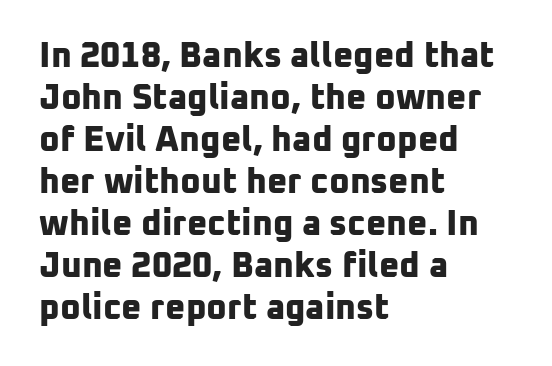
The image shows 35 px bold sans-serif type; set left-aligned, line spacing 1.2x, normal letter spacing, not underlined; low stroke contrast and a medium x-height.
